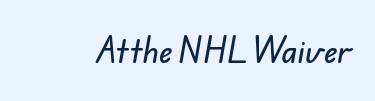
{"serif": "no", "width": "normal", "stroke_contrast": "low", "x_height": "small", "monospaced": "no", "underline": "no", "letter_spacing": "normal", "letter_spacing_em": 0.0, "glyph_px": 30}
